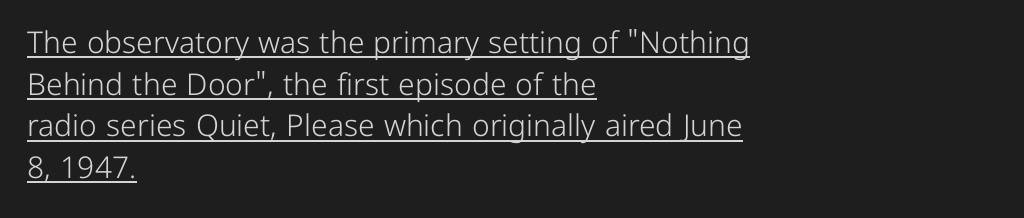
Reading down the block, your eye returns to a fixed left position each line. Proportional: the letters do not fall into vertical columns. No chunkiness to these letters — they're not bold. A roman cut, with each character standing at attention.
